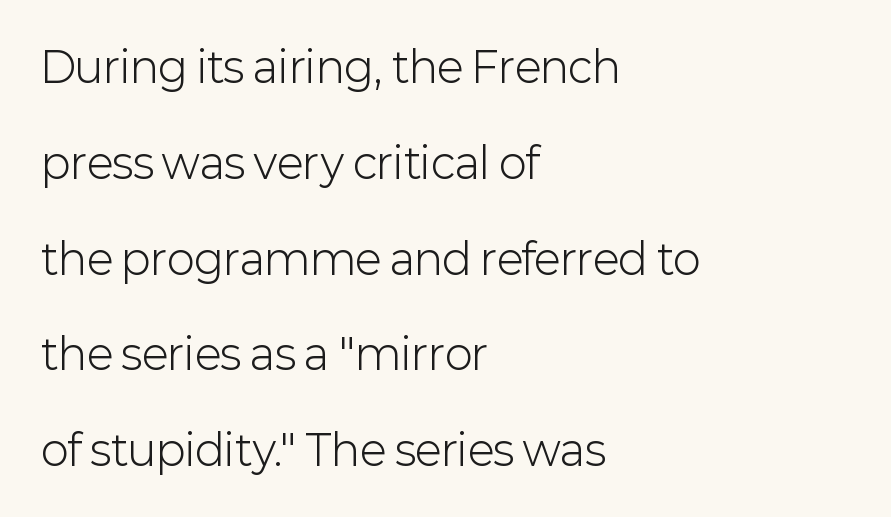
The image shows 42 px light sans-serif type, upright; set left-aligned, loose line spacing (2.28x), normal letter spacing, not underlined; low stroke contrast and a medium x-height.
